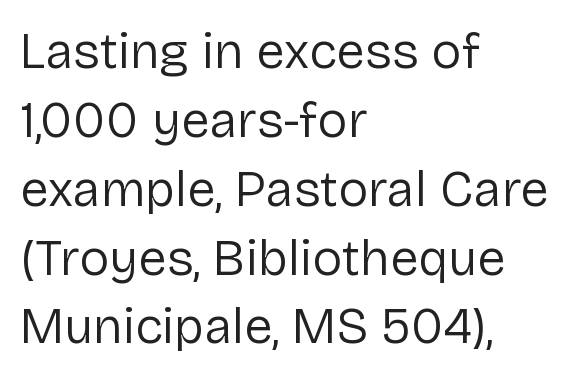
{"serif": "no", "italic": "no", "bold": "no", "weight": "regular", "width": "normal", "stroke_contrast": "low", "x_height": "medium", "monospaced": "no", "underline": "no", "align": "left", "line_spacing": "normal", "line_spacing_ratio": 1.35, "letter_spacing": "normal", "letter_spacing_em": 0.0, "glyph_px": 51}
